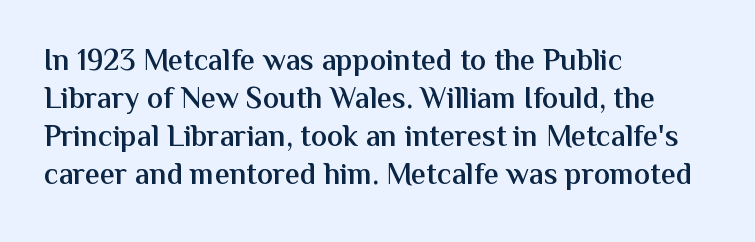
{"serif": "no", "italic": "no", "bold": "semi", "weight": "semibold", "width": "normal", "stroke_contrast": "medium", "x_height": "medium", "monospaced": "no", "underline": "no", "align": "left", "line_spacing": "normal", "line_spacing_ratio": 1.27, "letter_spacing": "normal", "letter_spacing_em": 0.0, "glyph_px": 30}
